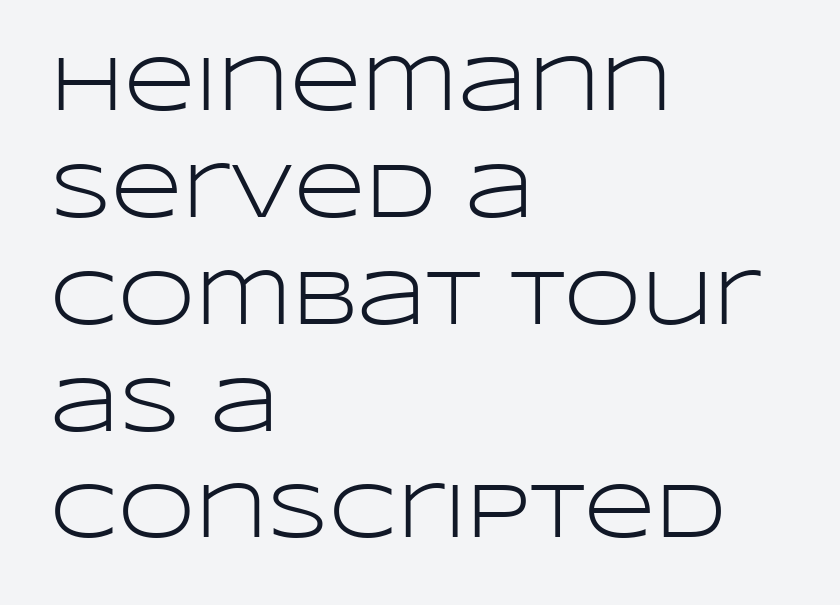
Q: Is the text bold? A: No.
Q: Is the text italic (slanted)? A: No, it is upright.
Q: Is the typeface a serif or a sans-serif typeface? A: Sans-serif.
Q: Is the text underlined? A: No.
Q: How is the paragraph aligned? A: Left-aligned.
Q: Is the spacing between letters normal or unusually wide? A: Normal.
Q: Is the spacing between lines tight, normal or loose? A: Normal.
Q: Width (condensed, normal, or wide)? A: Wide.
Q: Stroke contrast? A: Low.
Q: x-height? A: Large.
Q: Monospaced? A: No.
